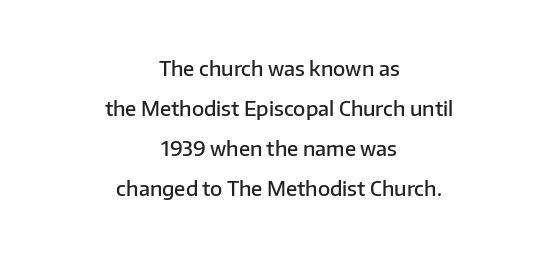
The image shows 20 px text type, upright; set centered, loose line spacing (2.0x), normal letter spacing, not underlined.
